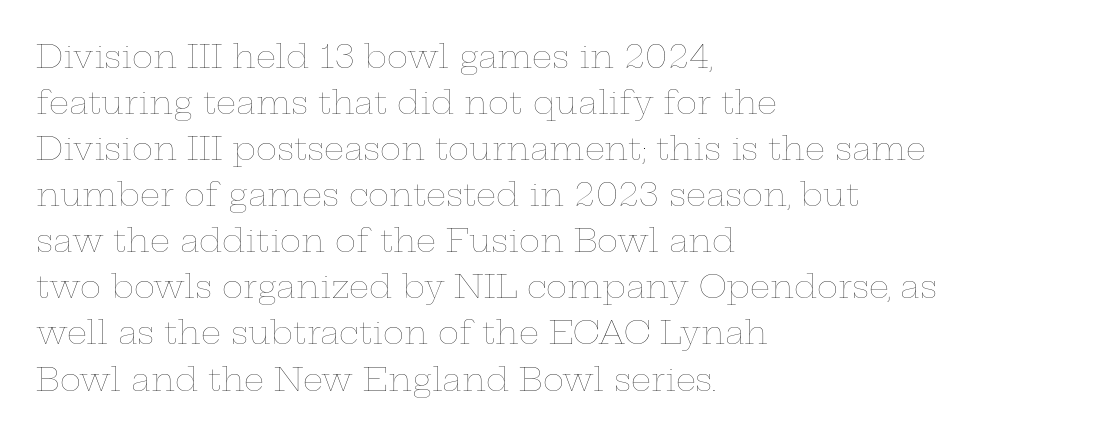
The image shows 32 px thin, wide type, upright; set left-aligned, normal line spacing (1.44x), normal letter spacing, not underlined; low stroke contrast and a medium x-height.
